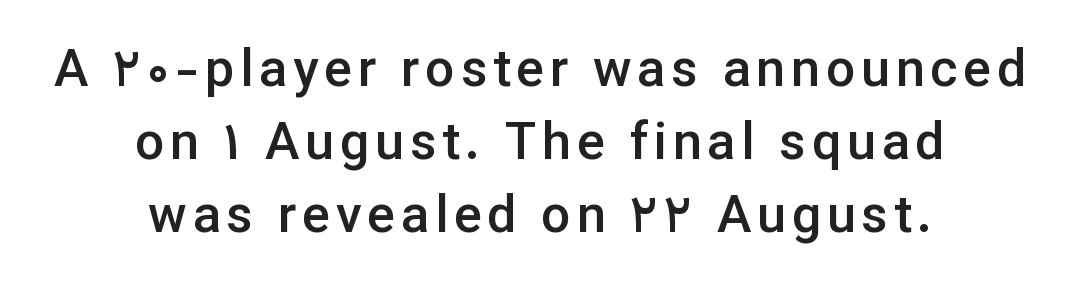
{"serif": "no", "italic": "no", "bold": "semi", "weight": "semibold", "width": "normal", "stroke_contrast": "low", "x_height": "medium", "monospaced": "no", "underline": "no", "align": "center", "line_spacing": "normal", "line_spacing_ratio": 1.4, "glyph_px": 52}
